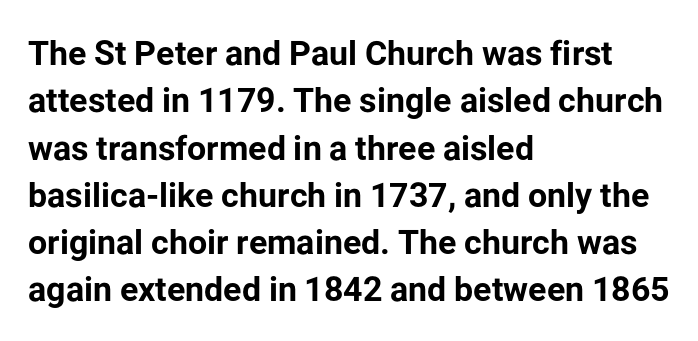
The lines are quadded left. Lines of text with bare space underneath. This rendering leaves character spacing at its baseline value. Ordinary non-slanted type is in use. I'd call this a sans setting — the letters go barefoot.
